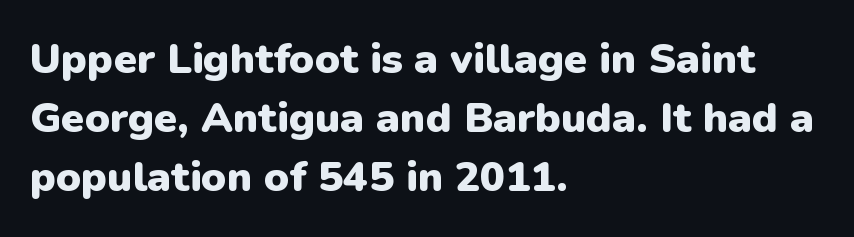
The image shows 42 px heavy sans-serif type, upright; set left-aligned, normal line spacing (1.41x), normal letter spacing, not underlined; low stroke contrast and a medium x-height.
